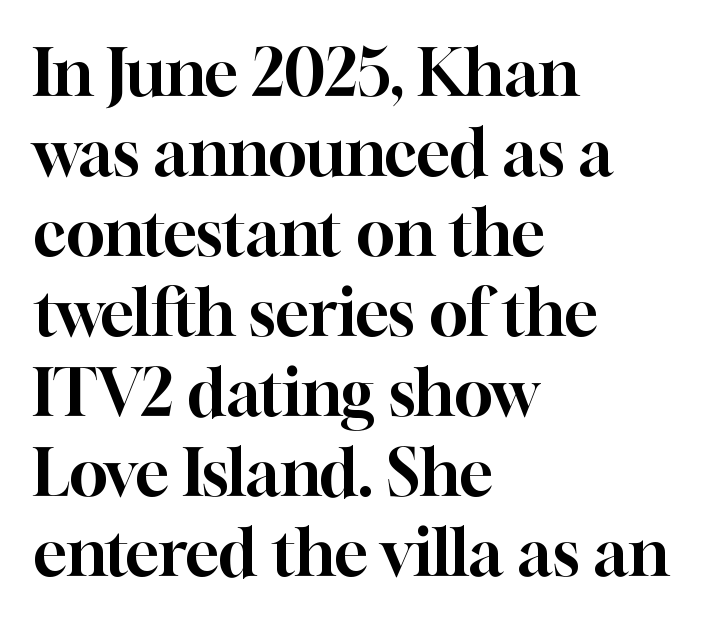
Q: Is the text italic (slanted)? A: No, it is upright.
Q: Is the typeface a serif or a sans-serif typeface? A: Serif.
Q: Is the text underlined? A: No.
Q: How is the paragraph aligned? A: Left-aligned.
Q: Is the spacing between letters normal or unusually wide? A: Normal.
Q: Is the spacing between lines tight, normal or loose? A: Normal.
Q: Width (condensed, normal, or wide)? A: Normal.
Q: Stroke contrast? A: High.
Q: x-height? A: Medium.
Q: Monospaced? A: No.
